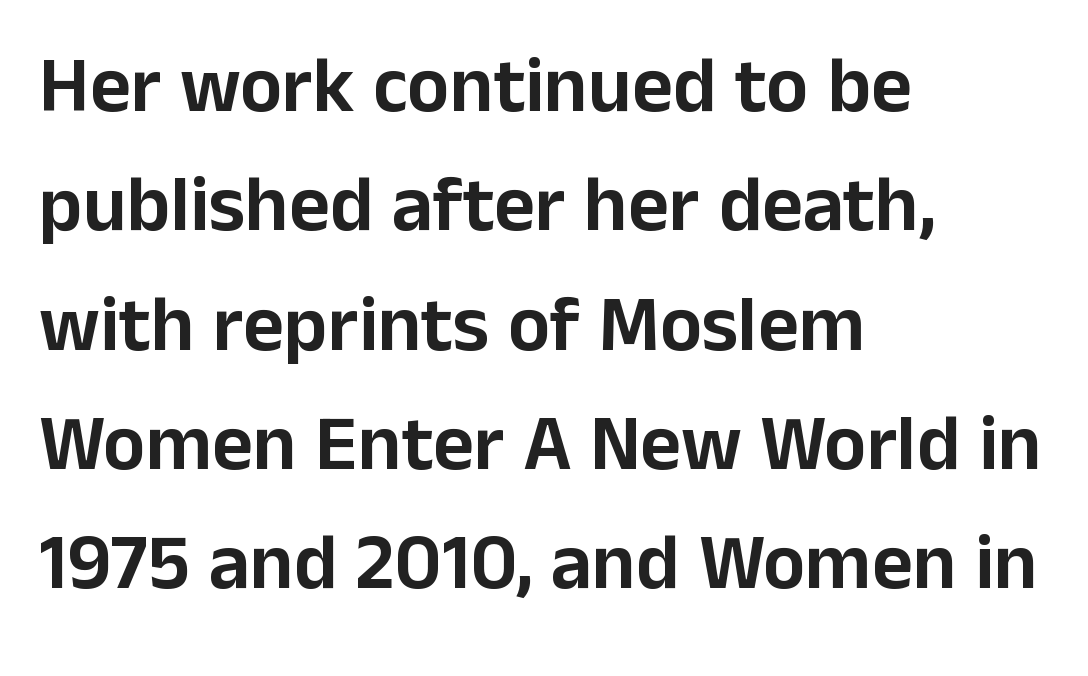
{"serif": "no", "italic": "no", "width": "normal", "stroke_contrast": "low", "x_height": "medium", "monospaced": "no", "underline": "no", "align": "left", "line_spacing": "normal", "line_spacing_ratio": 1.51, "letter_spacing": "normal", "letter_spacing_em": 0.0, "glyph_px": 79}
